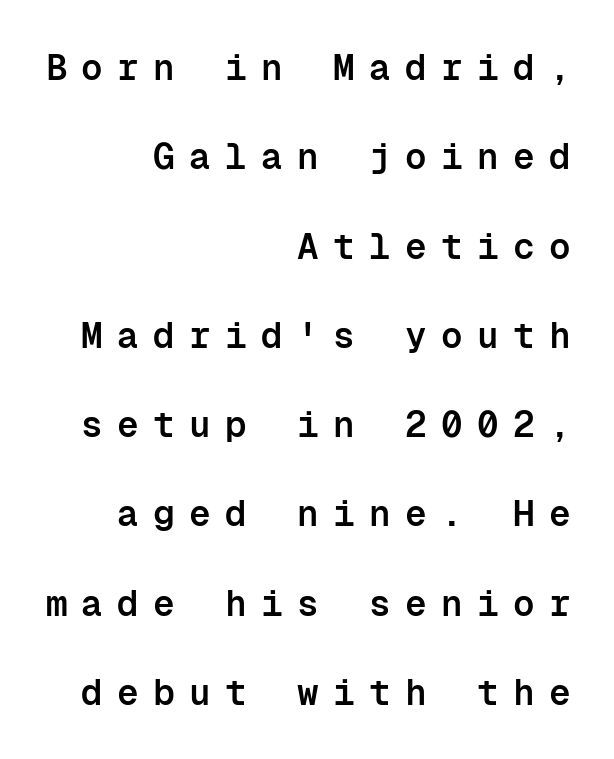
The letters march in equal steps, a hallmark of fixed-pitch type. Every stem runs plumb, perpendicular to the baseline. Look at the bottom of the vertical strokes: they stop flat, with no serifs. Emphasis by weight is partial: semibold.
